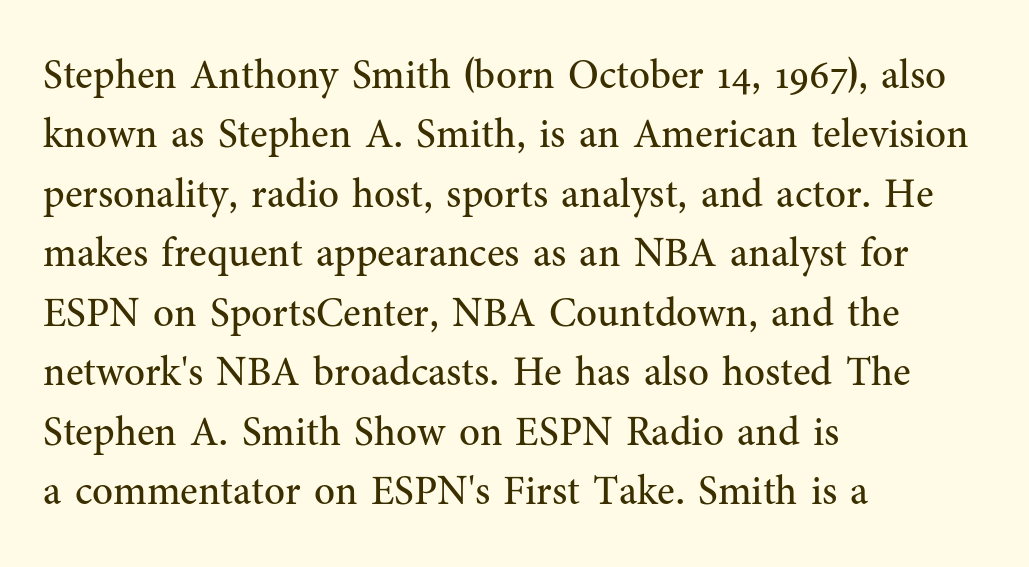
Q: Is the text bold? A: No.
Q: Is the text italic (slanted)? A: No, it is upright.
Q: Is the typeface a serif or a sans-serif typeface? A: Serif.
Q: Is the text underlined? A: No.
Q: How is the paragraph aligned? A: Left-aligned.
Q: Is the spacing between letters normal or unusually wide? A: Normal.
Q: Is the spacing between lines tight, normal or loose? A: Normal.
Q: Width (condensed, normal, or wide)? A: Normal.
Q: Stroke contrast? A: Medium.
Q: x-height? A: Medium.
Q: Monospaced? A: No.
